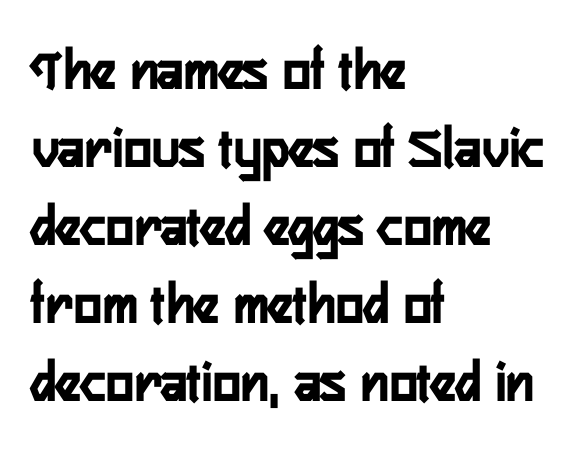
The string is rendered with underlining switched off. The rendering keeps characters at their native spacing. Unlike a traditional serif, this face leaves its strokes unadorned. Summary of vertical rhythm: regular, with standard interline spacing.
